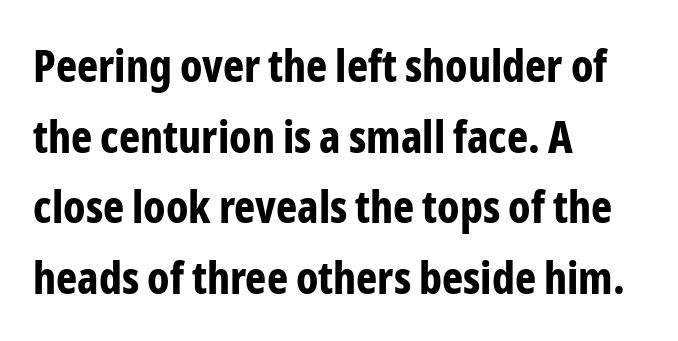
The image shows 45 px bold, condensed sans-serif type, upright; set left-aligned, normal line spacing (1.57x), normal letter spacing, not underlined; low stroke contrast and a medium x-height.
